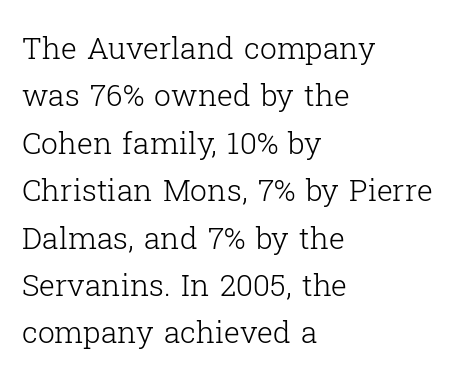
{"serif": "yes", "italic": "no", "bold": "no", "weight": "light", "width": "normal", "stroke_contrast": "low", "x_height": "medium", "monospaced": "no", "underline": "no", "align": "left", "line_spacing": "normal", "line_spacing_ratio": 1.58, "letter_spacing": "normal", "letter_spacing_em": 0.0, "glyph_px": 30}
